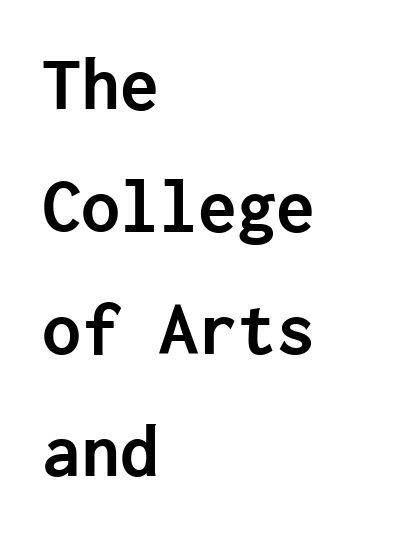
Q: Is the text bold? A: Yes.
Q: Is the text italic (slanted)? A: No, it is upright.
Q: Is the typeface a serif or a sans-serif typeface? A: Sans-serif.
Q: Is the text underlined? A: No.
Q: How is the paragraph aligned? A: Left-aligned.
Q: Is the spacing between letters normal or unusually wide? A: Normal.
Q: Is the spacing between lines tight, normal or loose? A: Normal.
Q: Width (condensed, normal, or wide)? A: Normal.
Q: Stroke contrast? A: Low.
Q: x-height? A: Medium.
